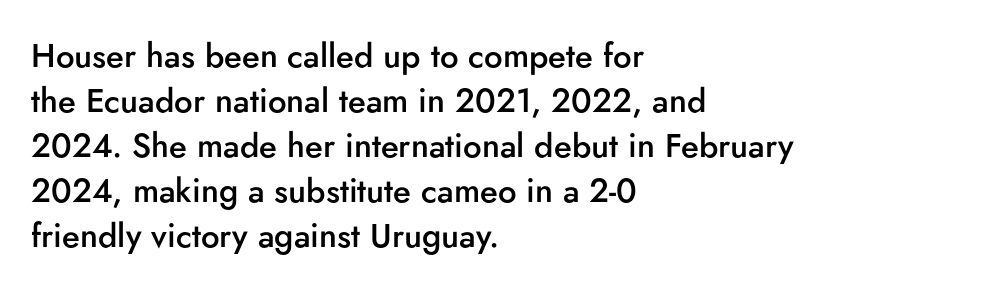
Letterform terminals end flat and unadorned throughout the passage. The typesetter chose a ragged-right arrangement here. The face used here is rendered with its standard letterfit. A bit beefed up — I'd call it semibold rather than bold.
